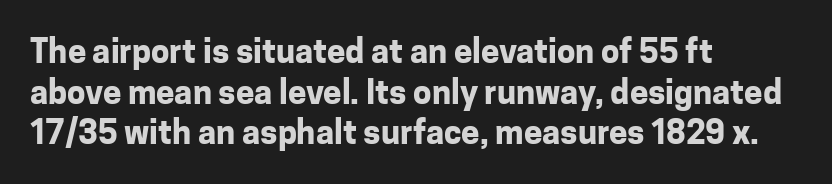
{"serif": "no", "italic": "no", "bold": "yes", "weight": "bold", "width": "normal", "stroke_contrast": "low", "x_height": "medium", "monospaced": "no", "underline": "no", "align": "left", "line_spacing_ratio": 1.23, "letter_spacing": "normal", "letter_spacing_em": 0.0, "glyph_px": 33}
